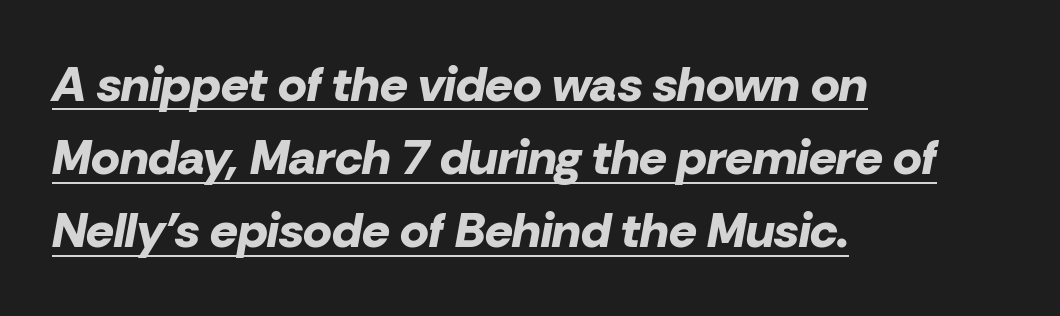
Q: Is the text bold? A: Yes.
Q: Is the text italic (slanted)? A: Yes, it leans right by about 10 degrees.
Q: Is the text underlined? A: Yes.
Q: How is the paragraph aligned? A: Left-aligned.
Q: Is the spacing between letters normal or unusually wide? A: Normal.
Q: Is the spacing between lines tight, normal or loose? A: Normal.
Q: Width (condensed, normal, or wide)? A: Normal.
Q: Stroke contrast? A: Low.
Q: x-height? A: Medium.
Q: Monospaced? A: No.
